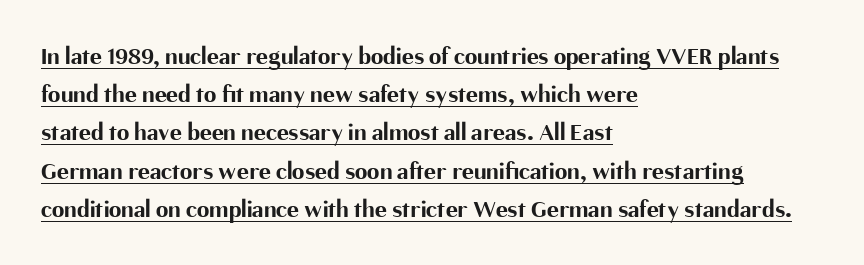
{"italic": "no", "bold": "yes", "underline": "yes", "align": "left", "line_spacing": "normal", "line_spacing_ratio": 1.53, "letter_spacing": "normal", "letter_spacing_em": 0.0, "glyph_px": 25}
